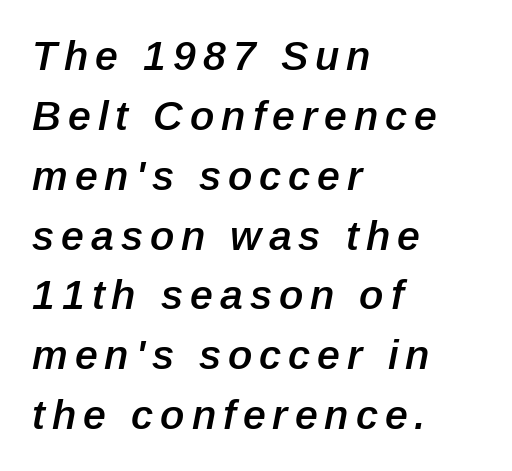
{"italic": "yes", "lean": "right", "slant_degrees": 12, "bold": "semi", "weight": "semibold", "width": "normal", "stroke_contrast": "low", "x_height": "medium", "monospaced": "no", "underline": "no", "align": "left", "line_spacing": "normal", "line_spacing_ratio": 1.46, "glyph_px": 41}
